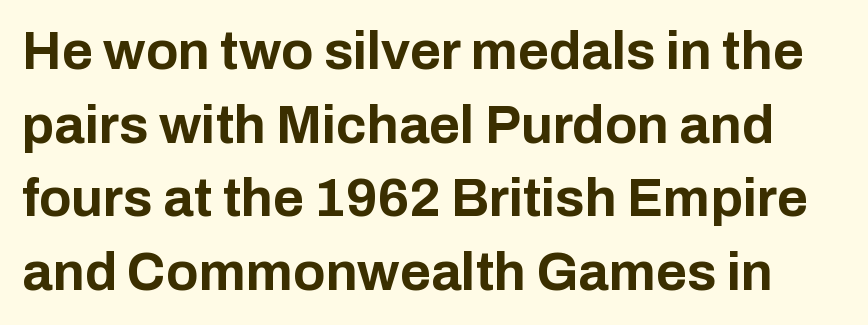
Q: Is the text bold? A: Yes.
Q: Is the text italic (slanted)? A: No, it is upright.
Q: Is the typeface a serif or a sans-serif typeface? A: Sans-serif.
Q: Is the text underlined? A: No.
Q: Is the spacing between letters normal or unusually wide? A: Normal.
Q: Is the spacing between lines tight, normal or loose? A: Normal.
Q: Width (condensed, normal, or wide)? A: Normal.
Q: Stroke contrast? A: Low.
Q: x-height? A: Medium.
Q: Monospaced? A: No.
